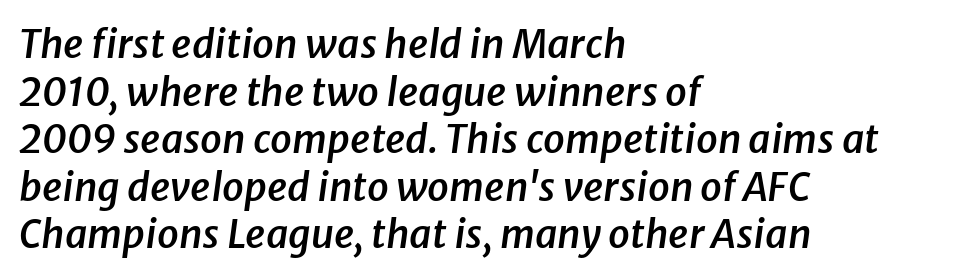
Q: Is the text bold? A: Semi-bold.
Q: Is the text italic (slanted)? A: Yes, it leans right by about 8 degrees.
Q: Is the text underlined? A: No.
Q: How is the paragraph aligned? A: Left-aligned.
Q: Is the spacing between letters normal or unusually wide? A: Normal.
Q: Width (condensed, normal, or wide)? A: Normal.
Q: Stroke contrast? A: Low.
Q: x-height? A: Medium.
Q: Monospaced? A: No.
